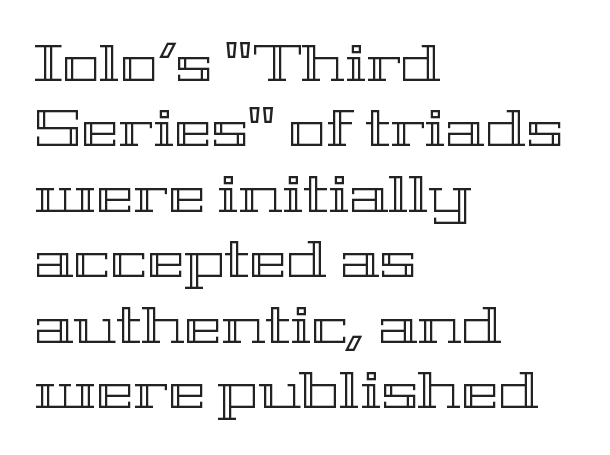
Q: Is the text italic (slanted)? A: No, it is upright.
Q: Is the text underlined? A: No.
Q: How is the paragraph aligned? A: Left-aligned.
Q: Is the spacing between letters normal or unusually wide? A: Normal.
Q: Is the spacing between lines tight, normal or loose? A: Normal.
Q: Width (condensed, normal, or wide)? A: Wide.
Q: x-height? A: Medium.
Q: Monospaced? A: No.
